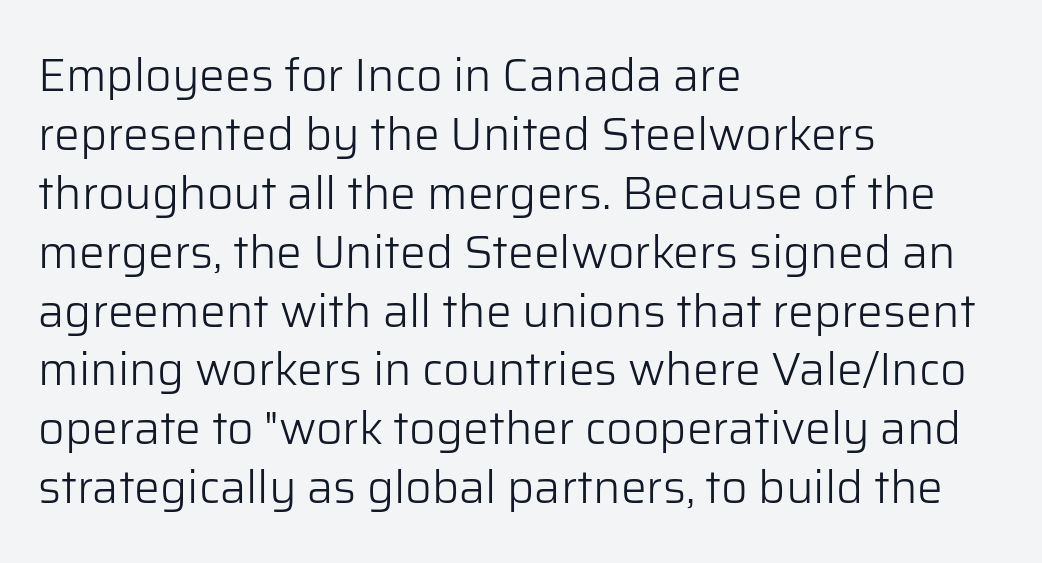
Words float on clear page, feet unadorned. This sample is left-justified, so line endings fall wherever the words run out. Stems here are at most as thick as an everyday book face. Here the designer chose a conventional face with non-uniform glyph widths. These lines keep a tight, regular rhythm from letter to letter.
